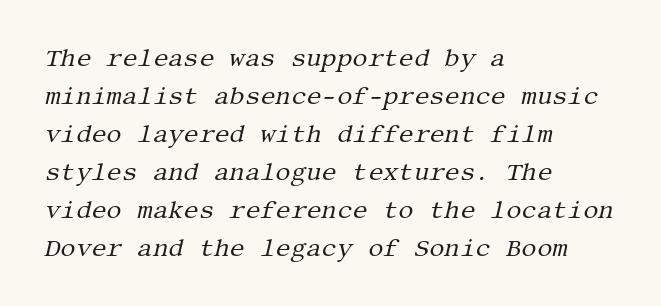
The image shows 24 px text type, italic (leaning right); set left-aligned, normal line spacing (1.58x), normal letter spacing, not underlined.
